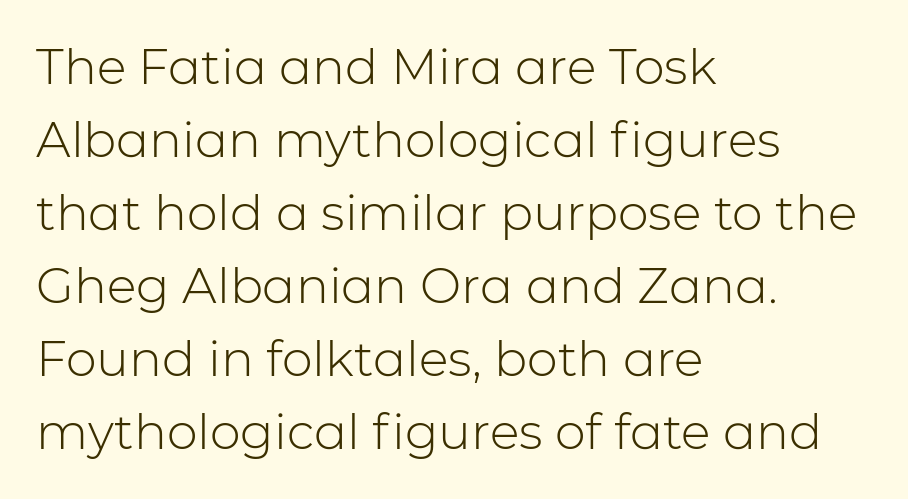
The image shows 49 px light sans-serif type, upright; set left-aligned, normal line spacing (1.49x), normal letter spacing, not underlined; low stroke contrast and a medium x-height.
